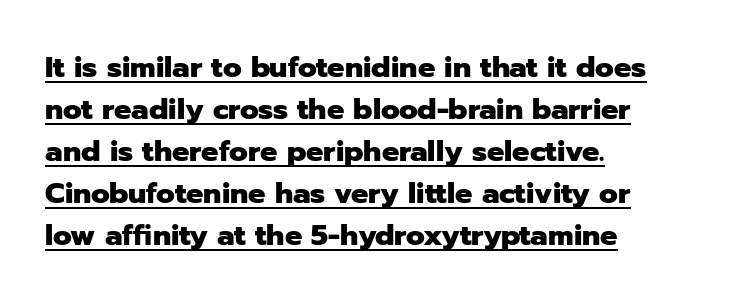
The vertical gap from one line to the next is medium. In terms of weight, the rendering is a true, heavy bold. Underlined type. How are the letters spaced? Ordinarily, with no added tracking. Think of a printed novel: that variable character pitch is what you see here.
